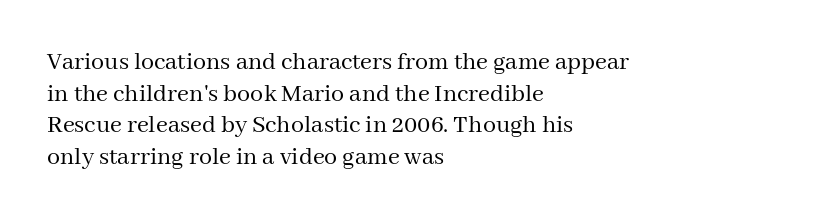
Nope, not italic — everything's standing straight. The font is comparable to plain body text, perhaps lighter. Inter-character spacing is left at the font's built-in metrics. The zone under the glyphs is completely vacant. These lines are set flush left with a ragged right edge.
